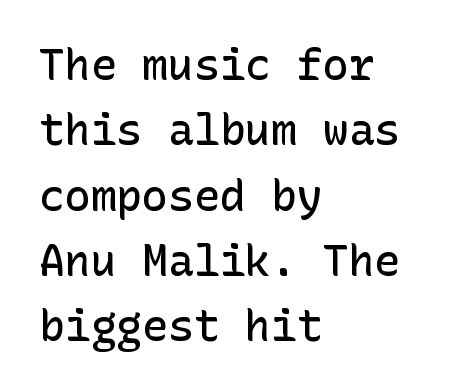
The image shows 43 px semibold sans-serif type, upright; set left-aligned, normal line spacing (1.52x), normal letter spacing, not underlined; low stroke contrast and a medium x-height.
